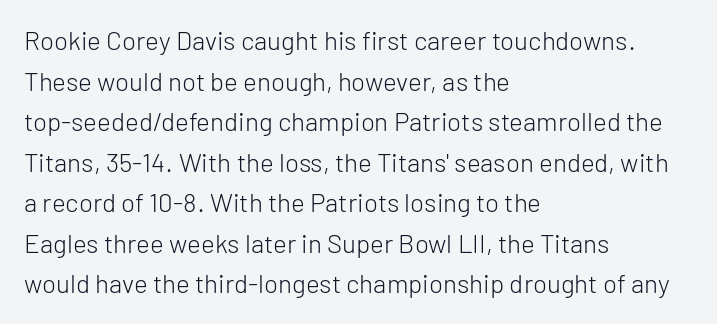
The zone under the glyphs is completely vacant. Letters have the restrained weight of plain body copy at most. Line beginnings align vertically; line endings do not. The gaps between neighbouring characters are ordinary and unremarkable.
